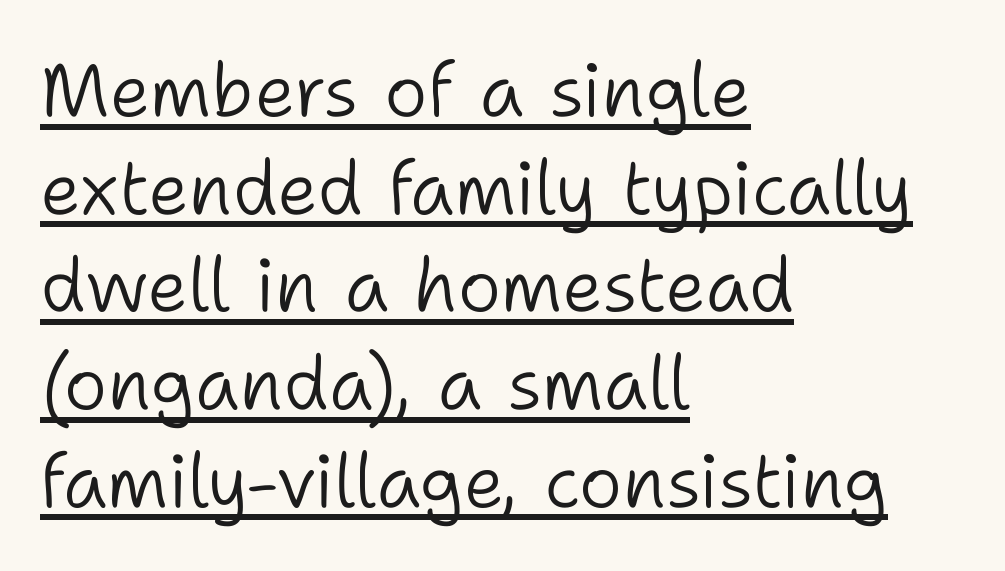
Q: Is the text bold? A: No.
Q: Is the text italic (slanted)? A: No, it is upright.
Q: Is the typeface a serif or a sans-serif typeface? A: Sans-serif.
Q: Is the text underlined? A: Yes.
Q: How is the paragraph aligned? A: Left-aligned.
Q: Is the spacing between letters normal or unusually wide? A: Normal.
Q: Is the spacing between lines tight, normal or loose? A: Normal.
Q: Width (condensed, normal, or wide)? A: Normal.
Q: Stroke contrast? A: Low.
Q: x-height? A: Medium.
Q: Monospaced? A: No.
